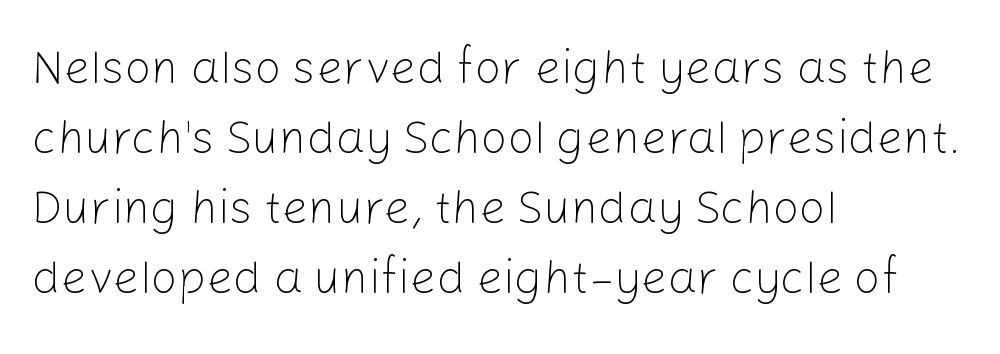
Q: Is the text bold? A: No.
Q: Is the text italic (slanted)? A: No, it is upright.
Q: Is the typeface a serif or a sans-serif typeface? A: Sans-serif.
Q: Is the text underlined? A: No.
Q: How is the paragraph aligned? A: Left-aligned.
Q: Is the spacing between letters normal or unusually wide? A: Normal.
Q: Is the spacing between lines tight, normal or loose? A: Normal.
Q: Width (condensed, normal, or wide)? A: Normal.
Q: Stroke contrast? A: Low.
Q: x-height? A: Medium.
Q: Monospaced? A: No.
